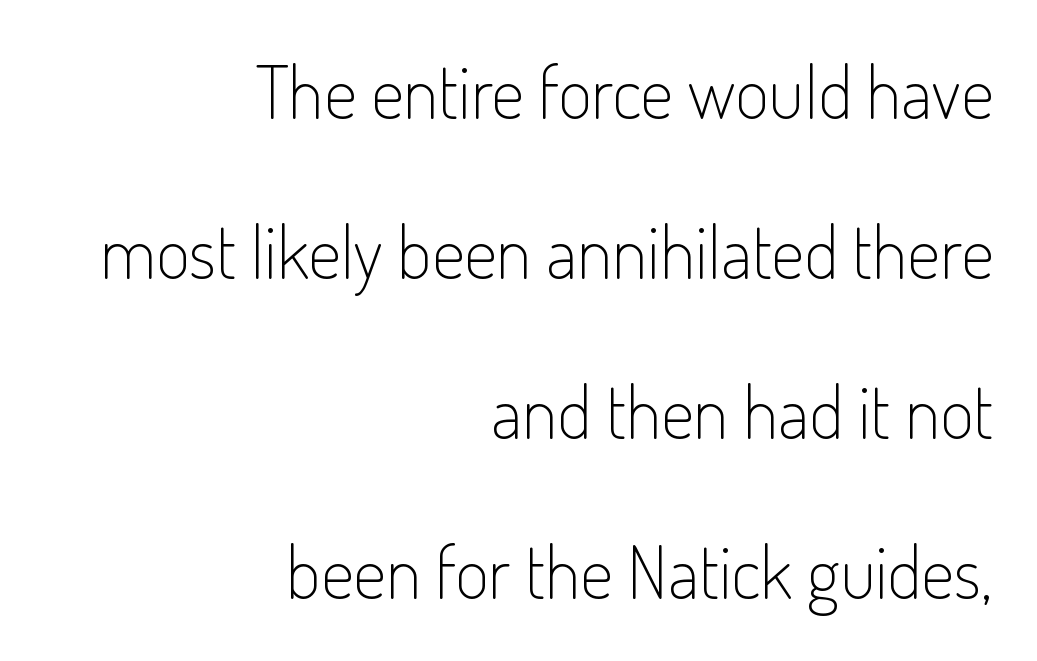
Each letter's strokes conclude bluntly, with no projecting serifs. The typeface has the unassuming heft of standard copy or less. Each letter keeps its own natural width here, so spacing adapts to shape. Unlike italic type, these characters show no tilt at all. Notice how the passage keeps a crisp vertical edge on the right only. Tracking value appears to be zero — textbook default spacing.
